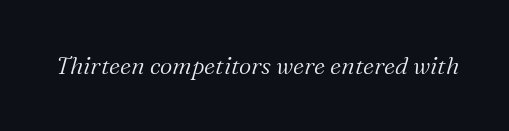
Q: Is the text bold? A: No.
Q: Is the text italic (slanted)? A: Yes, it leans right by about 16 degrees.
Q: Is the text underlined? A: No.
Q: Is the spacing between letters normal or unusually wide? A: Normal.
